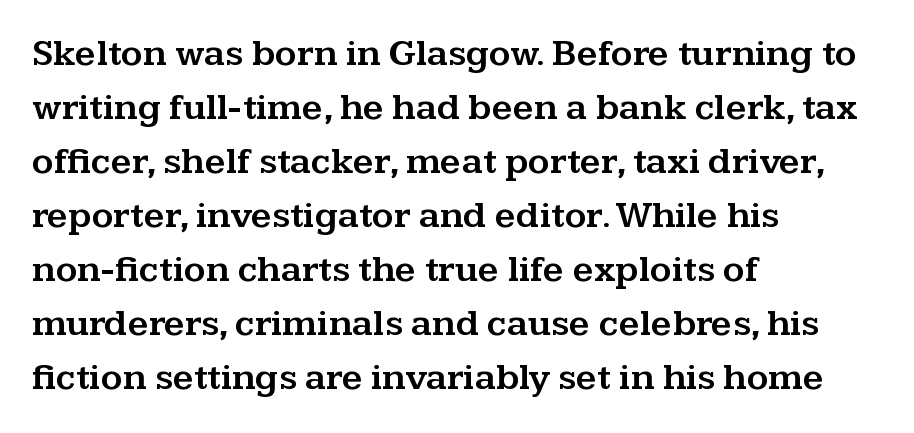
The image shows 37 px wide serif type, upright; set left-aligned, normal line spacing (1.46x), normal letter spacing, not underlined; medium stroke contrast and a medium x-height.
